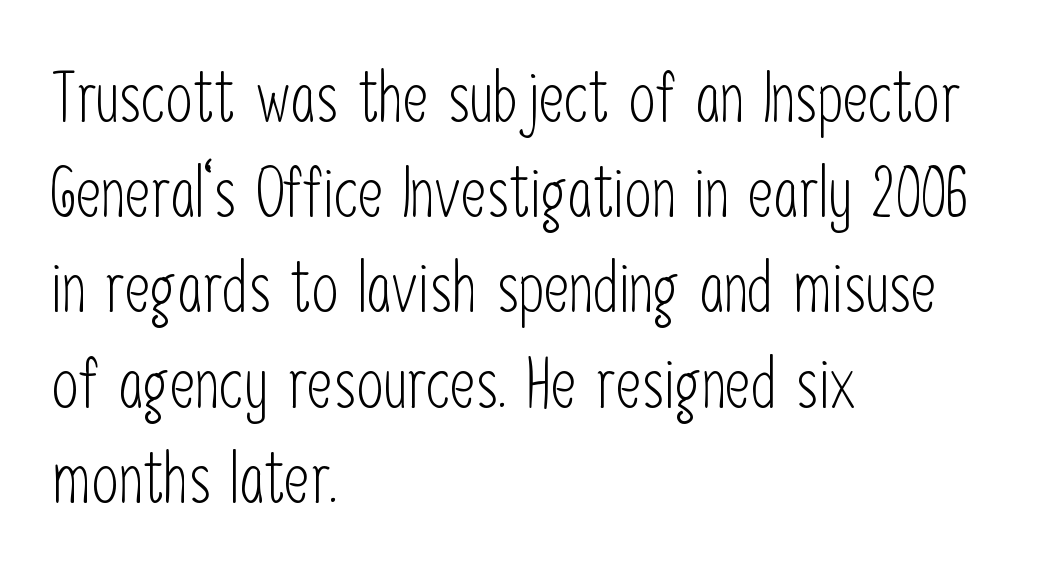
{"serif": "no", "italic": "no", "bold": "no", "weight": "light", "width": "condensed", "stroke_contrast": "low", "x_height": "medium", "monospaced": "no", "underline": "no", "align": "left", "line_spacing": "normal", "line_spacing_ratio": 1.38, "letter_spacing": "normal", "letter_spacing_em": 0.0, "glyph_px": 69}
